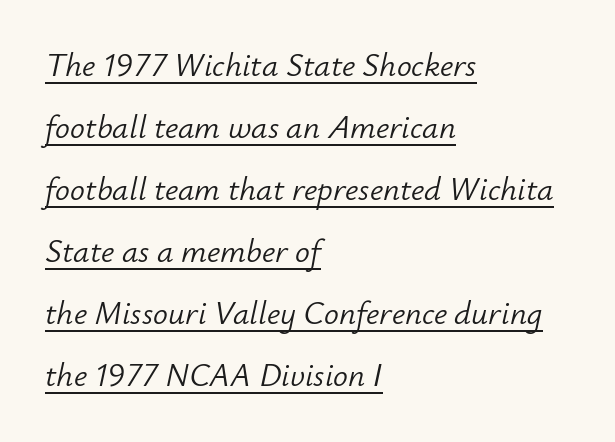
{"italic": "yes", "lean": "right", "slant_degrees": 12, "bold": "no", "weight": "light", "width": "normal", "stroke_contrast": "low", "x_height": "small", "monospaced": "no", "underline": "yes", "align": "left", "line_spacing_ratio": 1.88, "letter_spacing": "normal", "letter_spacing_em": 0.0, "glyph_px": 33}
